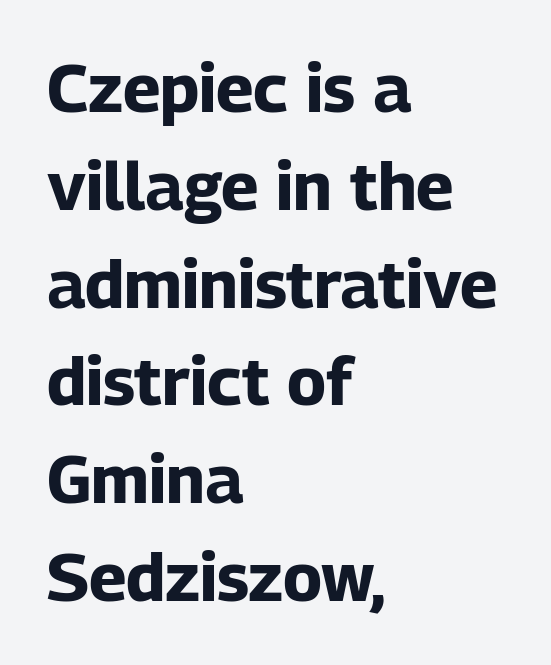
The image shows 67 px bold sans-serif type, upright; set left-aligned, normal line spacing (1.46x), normal letter spacing, not underlined; low stroke contrast and a medium x-height.
